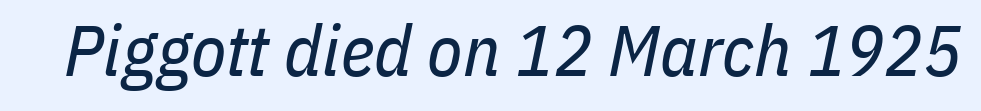
The image shows 72 px regular-weight, condensed type, italic (leaning right); set normal letter spacing, not underlined; low stroke contrast and a medium x-height.
